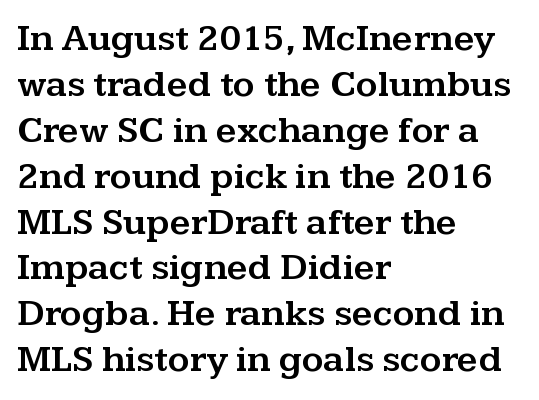
{"serif": "yes", "italic": "no", "width": "wide", "stroke_contrast": "medium", "x_height": "medium", "monospaced": "no", "underline": "no", "align": "left", "line_spacing_ratio": 1.24, "letter_spacing": "normal", "letter_spacing_em": 0.0, "glyph_px": 37}
